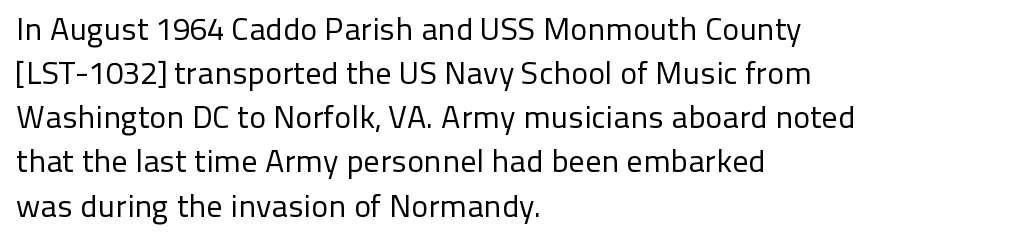
The image shows 32 px regular-weight sans-serif type, upright; set left-aligned, normal line spacing (1.38x), normal letter spacing, not underlined; low stroke contrast and a medium x-height.
